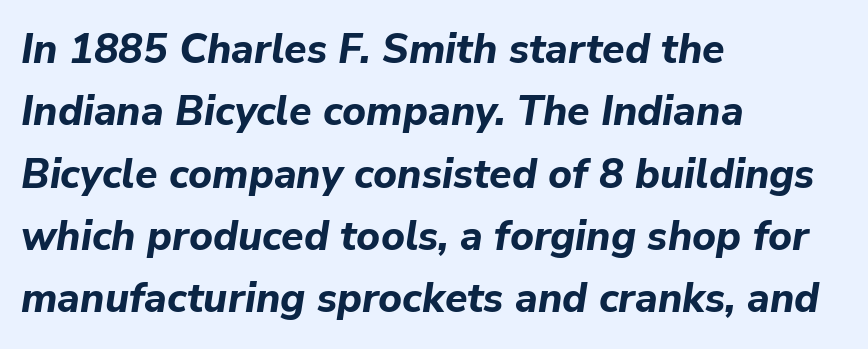
The gaps between neighbouring characters are ordinary and unremarkable. The block of text has a typical density, with ordinary space between rows. The passage shown is not underscored anywhere. You could not count columns in this text — the font is proportionally spaced.
